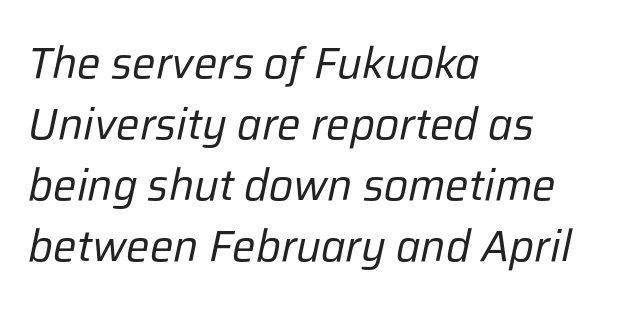
The image shows 44 px regular-weight type, italic (leaning right); set left-aligned, normal line spacing (1.39x), normal letter spacing, not underlined; low stroke contrast and a medium x-height.
